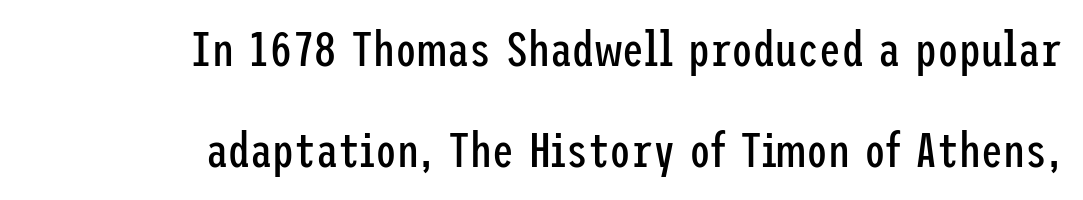
{"serif": "no", "italic": "no", "bold": "no", "weight": "regular", "width": "condensed", "stroke_contrast": "low", "x_height": "medium", "underline": "no", "align": "right", "line_spacing": "loose", "line_spacing_ratio": 2.07, "letter_spacing": "normal", "letter_spacing_em": 0.0, "glyph_px": 49}
